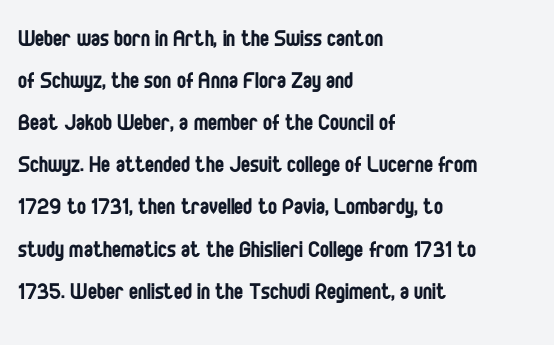
Q: Is the text bold? A: No.
Q: Is the text italic (slanted)? A: No, it is upright.
Q: Is the text underlined? A: No.
Q: How is the paragraph aligned? A: Left-aligned.
Q: Is the spacing between letters normal or unusually wide? A: Normal.
Q: Is the spacing between lines tight, normal or loose? A: Normal.
